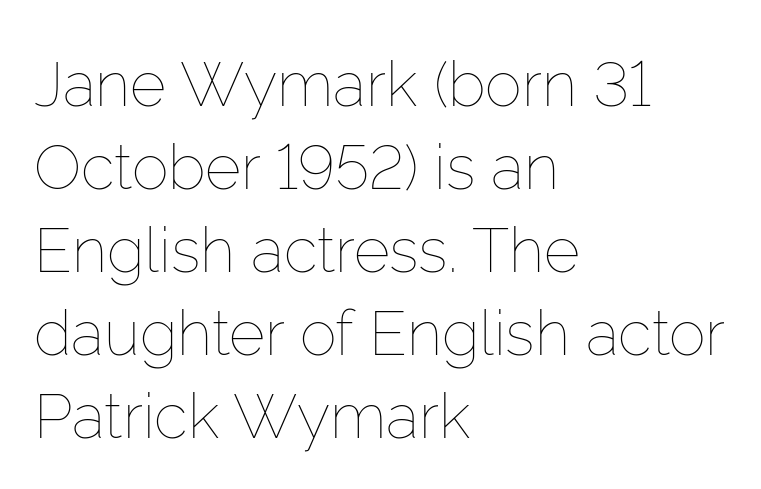
Typeset ragged right — the left edge is the straight one. Each word holds together tightly as a unit, with standard inter-letter gaps. Clear beneath every line of the passage. The characters are drawn with everyday or finer stroke widths. No italicization has been applied; the sample stays upright. These lines are rendered in a variable-pitch font.
